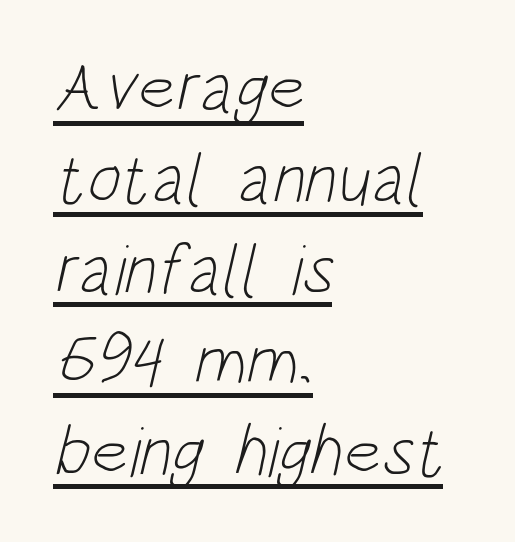
Q: Is the text bold? A: No.
Q: Is the typeface a serif or a sans-serif typeface? A: Sans-serif.
Q: Is the text underlined? A: Yes.
Q: How is the paragraph aligned? A: Left-aligned.
Q: Is the spacing between letters normal or unusually wide? A: Normal.
Q: Is the spacing between lines tight, normal or loose? A: Normal.
Q: Width (condensed, normal, or wide)? A: Condensed.
Q: Stroke contrast? A: Low.
Q: x-height? A: Large.
Q: Monospaced? A: No.
